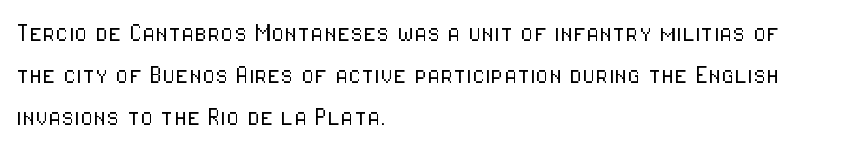
Q: Is the text bold? A: No.
Q: Is the text italic (slanted)? A: No, it is upright.
Q: Is the typeface a serif or a sans-serif typeface? A: Sans-serif.
Q: Is the text underlined? A: No.
Q: How is the paragraph aligned? A: Left-aligned.
Q: Is the spacing between letters normal or unusually wide? A: Normal.
Q: Is the spacing between lines tight, normal or loose? A: Normal.
Q: Width (condensed, normal, or wide)? A: Condensed.
Q: Stroke contrast? A: Low.
Q: x-height? A: Medium.
Q: Monospaced? A: No.
